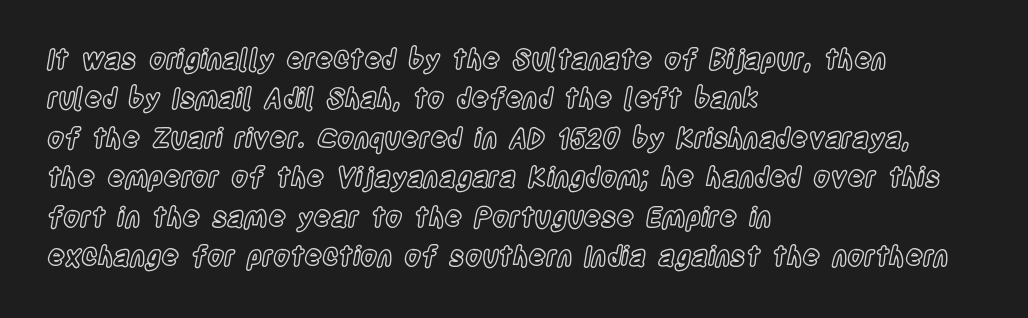
{"underline": "no", "align": "left", "line_spacing": "normal", "line_spacing_ratio": 1.46, "letter_spacing": "normal", "letter_spacing_em": 0.0, "glyph_px": 27}
